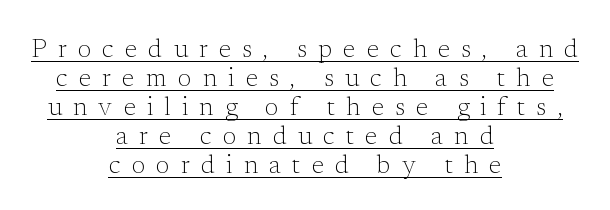
{"italic": "no", "bold": "no", "underline": "yes", "align": "center", "line_spacing_ratio": 1.16, "letter_spacing": "wide", "letter_spacing_em": 0.45, "glyph_px": 25}
